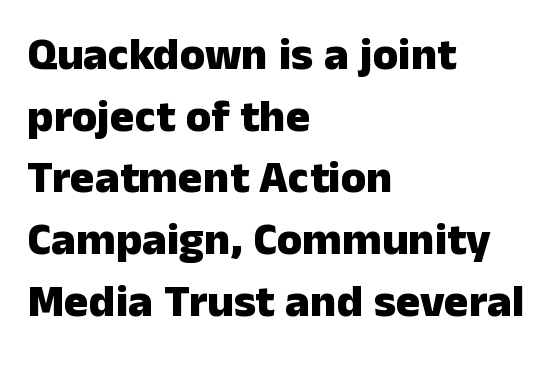
Q: Is the text bold? A: Yes.
Q: Is the text italic (slanted)? A: No, it is upright.
Q: Is the typeface a serif or a sans-serif typeface? A: Sans-serif.
Q: Is the text underlined? A: No.
Q: How is the paragraph aligned? A: Left-aligned.
Q: Is the spacing between letters normal or unusually wide? A: Normal.
Q: Is the spacing between lines tight, normal or loose? A: Normal.
Q: Width (condensed, normal, or wide)? A: Normal.
Q: Stroke contrast? A: Low.
Q: x-height? A: Medium.
Q: Monospaced? A: No.
